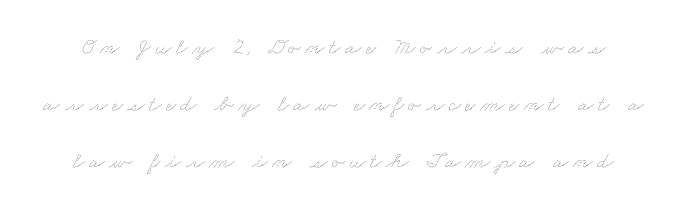
These lines stand farther apart than default settings would place them. The foot of each line stays bare and open. Compared with a typical body face, this is equally light or lighter still.
